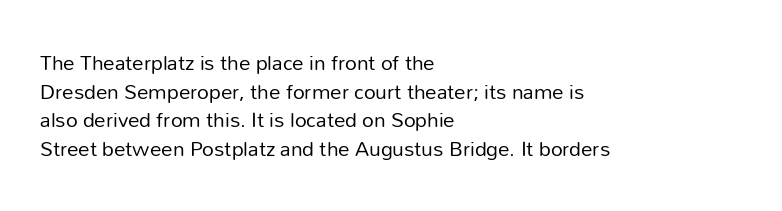
{"italic": "no", "bold": "no", "underline": "no", "align": "left", "line_spacing": "normal", "line_spacing_ratio": 1.25, "letter_spacing": "normal", "letter_spacing_em": 0.0, "glyph_px": 23}
